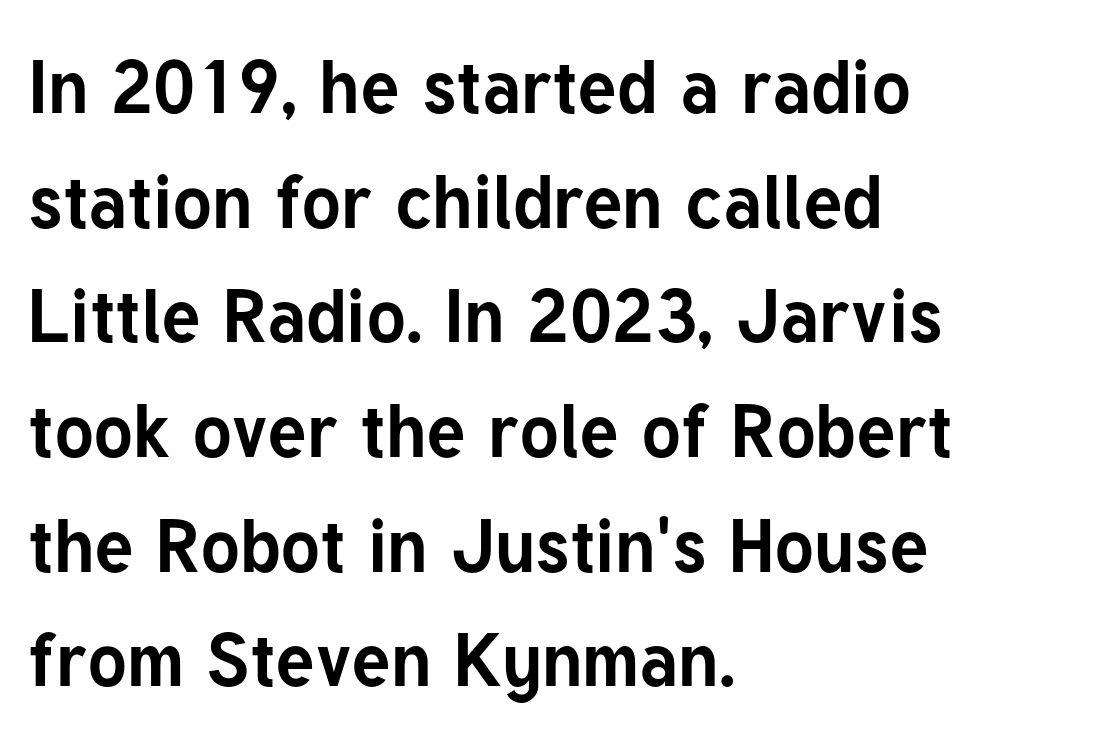
The image shows 74 px bold sans-serif type, upright; set left-aligned, normal line spacing (1.55x), normal letter spacing, not underlined; low stroke contrast and a medium x-height.
